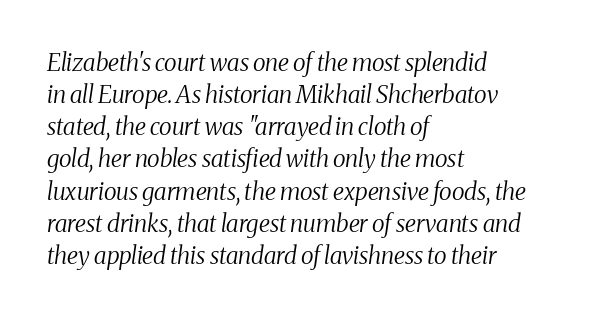
{"italic": "yes", "lean": "right", "slant_degrees": 8, "bold": "no", "underline": "no", "align": "left", "line_spacing": "normal", "line_spacing_ratio": 1.34, "letter_spacing": "normal", "letter_spacing_em": 0.0, "glyph_px": 24}
